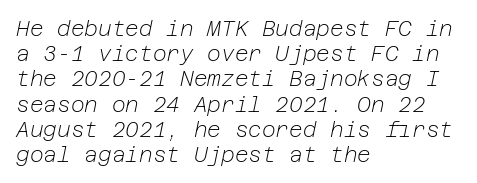
The image shows 21 px text type, italic (leaning right); set left-aligned, line spacing 1.2x, normal letter spacing, not underlined.
